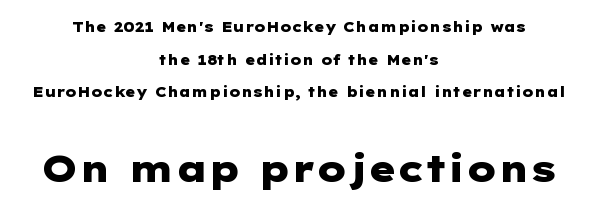
{"serif": "no", "italic": "no", "bold": "yes", "weight": "heavy", "width": "wide", "stroke_contrast": "low", "x_height": "medium", "underline": "no", "align": "center", "line_spacing": "loose", "line_spacing_ratio": 2.33, "letter_spacing": "normal", "letter_spacing_em": 0.0, "larger_block": "second", "size_ratio": 2.64, "glyph_px": 37}
